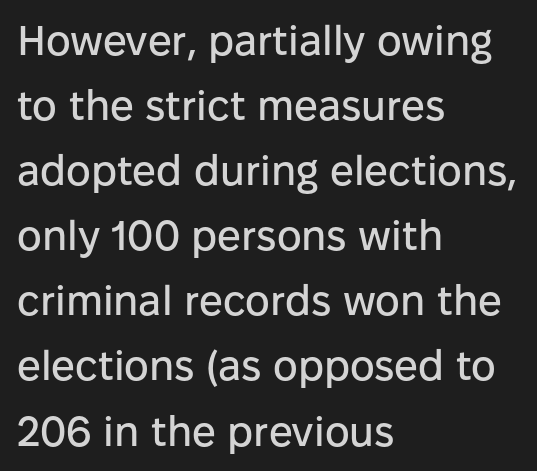
What stands out about the letter spacing? Nothing — it is the standard amount. Compared with typical paragraphs, the rows here are spaced about the same. A roman cut, with each character standing at attention. Look at the bottom of the vertical strokes: they stop flat, with no serifs.
